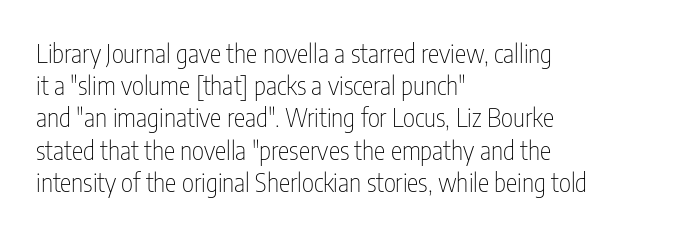
{"italic": "no", "bold": "no", "underline": "no", "align": "left", "line_spacing_ratio": 1.24, "letter_spacing": "normal", "letter_spacing_em": 0.0, "glyph_px": 26}
